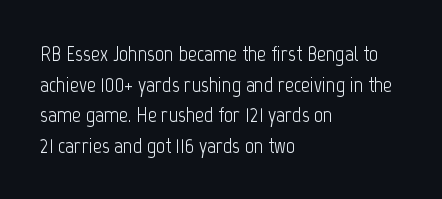
Here the glyphs are tracked normally, forming tight word shapes. This sample keeps an unexceptional amount of space between lines. Every character sits straight up, as roman type does. Each stroke keeps to a modest, everyday thickness or less. This rendering uses left alignment, leaving the right contour irregular. Descenders are the only things crossing below the line.
